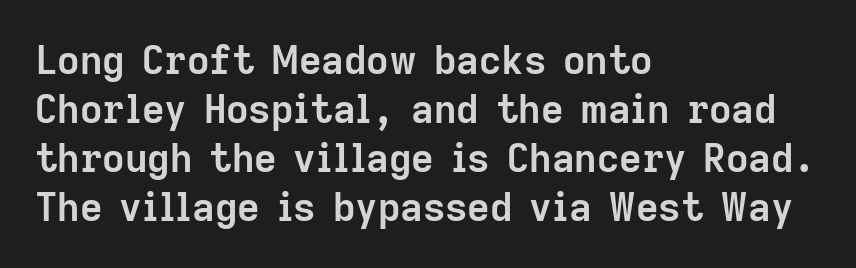
Is this a sans? Yes — the strokes have no serifs. Nope, not italic — everything's standing straight. A student would call this left alignment; a typographer would say flush left, rag right. A typesetter would call this leading conventional body-copy spacing. Honestly, there is no underline to notice here at all.
